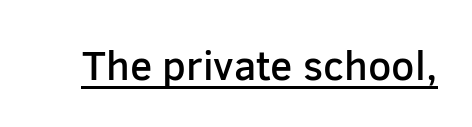
{"serif": "no", "italic": "no", "bold": "semi", "weight": "semibold", "width": "normal", "stroke_contrast": "low", "x_height": "medium", "monospaced": "no", "underline": "yes", "letter_spacing": "normal", "letter_spacing_em": 0.0, "glyph_px": 41}
